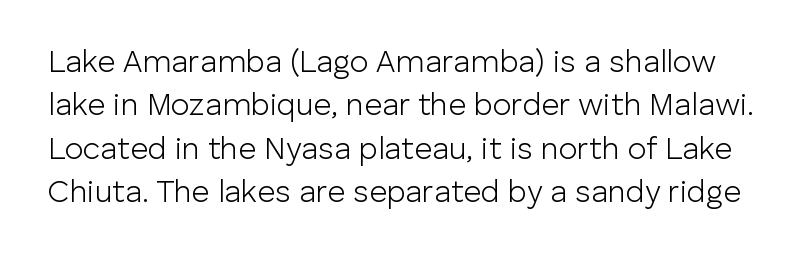
{"serif": "no", "italic": "no", "bold": "no", "weight": "light", "width": "normal", "stroke_contrast": "low", "x_height": "medium", "monospaced": "no", "underline": "no", "line_spacing": "normal", "line_spacing_ratio": 1.4, "letter_spacing": "normal", "letter_spacing_em": 0.0, "glyph_px": 31}
